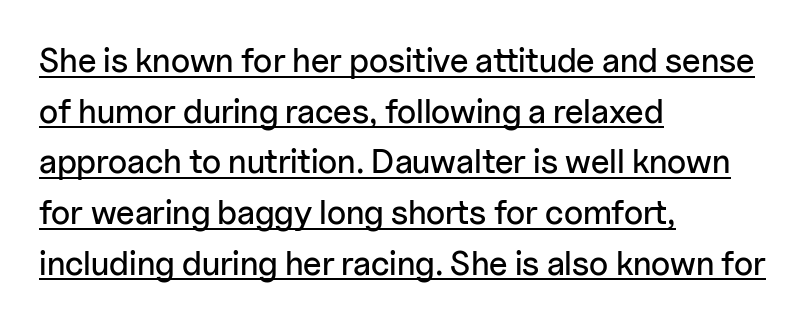
The image shows 34 px sans-serif type, upright; set left-aligned, normal line spacing (1.49x), normal letter spacing, underlined; low stroke contrast and a medium x-height.
